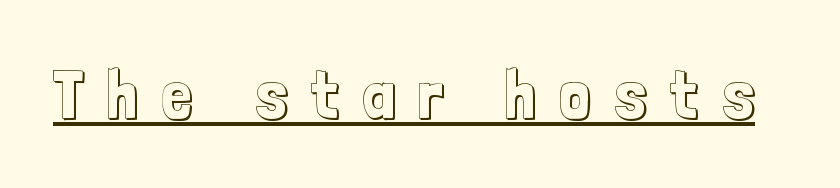
{"italic": "no", "width": "condensed", "x_height": "medium", "monospaced": "no", "underline": "yes", "letter_spacing": "wide", "letter_spacing_em": 0.34, "glyph_px": 68}
